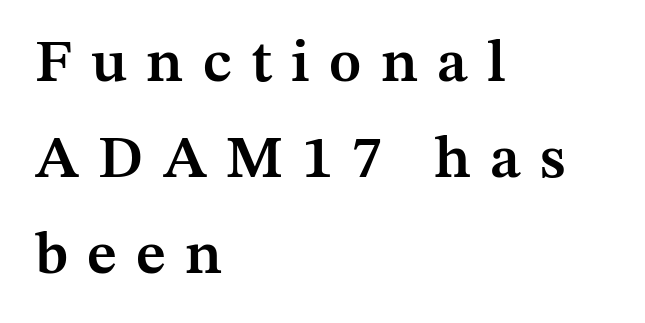
Here the designer chose a conventional face with non-uniform glyph widths. The leading is moderate, giving the passage an even texture. The rendering anchors every line to the left-hand side. A clean baseline with only descenders dipping below it. Is the type bold? Partly — it's a semibold, heavier than regular but not fully bold. Do the letters lean? They stand straight.
